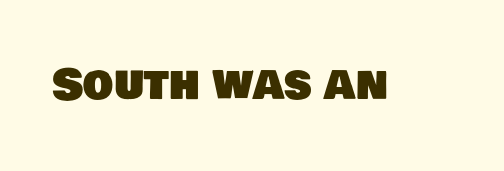
Think of a printed novel: that variable character pitch is what you see here. A bare baseline throughout the passage. Typographically, this falls in the sans-serif category. The face used here is rendered with its standard letterfit.
